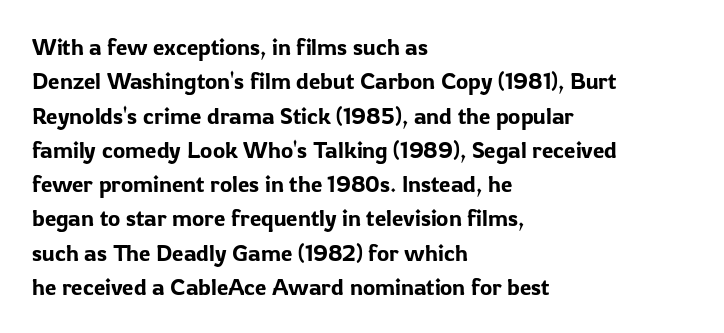
{"italic": "no", "underline": "no", "align": "left", "line_spacing": "normal", "line_spacing_ratio": 1.49, "letter_spacing": "normal", "letter_spacing_em": 0.0, "glyph_px": 23}
